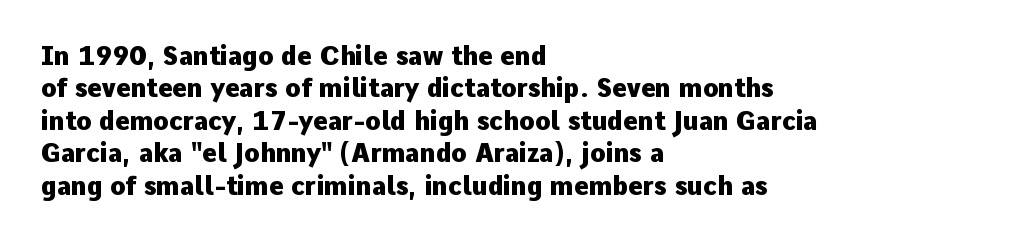
The image shows 25 px bold type, upright; set left-aligned, normal line spacing (1.3x), normal letter spacing, not underlined.
